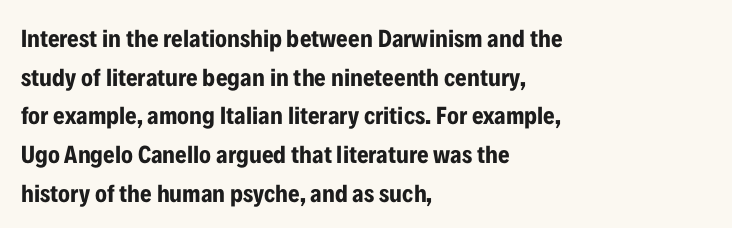
{"italic": "no", "bold": "yes", "underline": "no", "align": "left", "line_spacing": "normal", "line_spacing_ratio": 1.55, "letter_spacing": "normal", "letter_spacing_em": 0.0, "glyph_px": 25}
